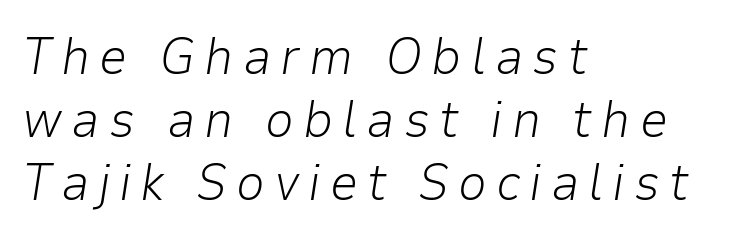
{"italic": "yes", "lean": "right", "slant_degrees": 9, "bold": "no", "weight": "light", "width": "normal", "stroke_contrast": "low", "x_height": "medium", "monospaced": "no", "underline": "no", "align": "left", "line_spacing_ratio": 1.24, "glyph_px": 51}
